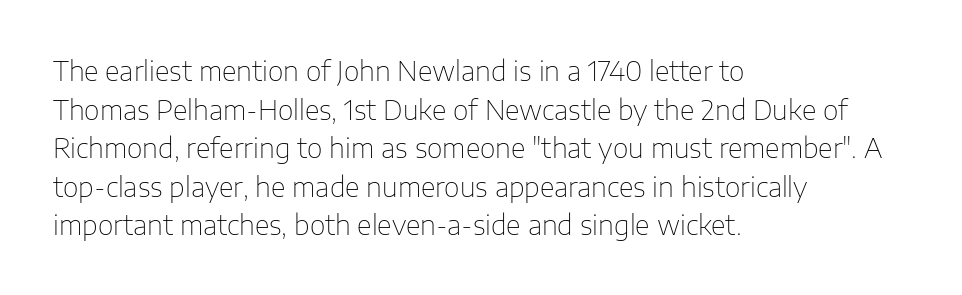
{"italic": "no", "bold": "no", "underline": "no", "align": "left", "line_spacing": "normal", "line_spacing_ratio": 1.43, "letter_spacing": "normal", "letter_spacing_em": 0.0, "glyph_px": 27}
